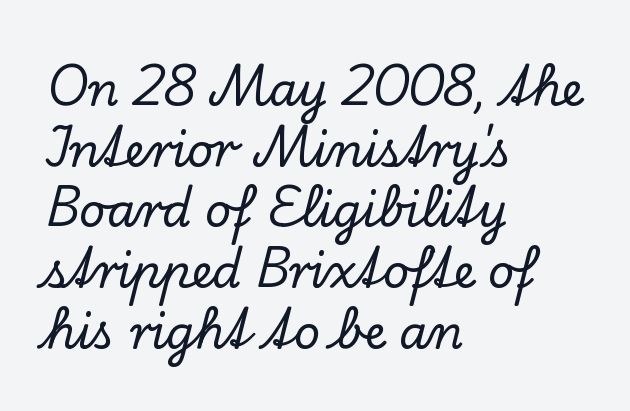
The image shows 46 px serif type; set left-aligned, normal line spacing (1.32x), normal letter spacing, not underlined; low stroke contrast and a small x-height.
